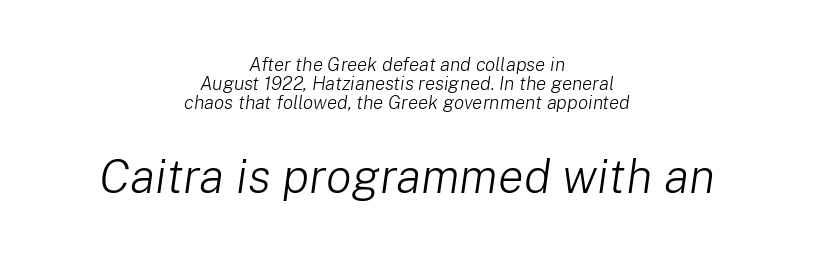
{"italic": "yes", "lean": "right", "slant_degrees": 8, "bold": "no", "weight": "light", "width": "normal", "stroke_contrast": "low", "x_height": "medium", "monospaced": "no", "underline": "no", "align": "center", "line_spacing": "tight", "line_spacing_ratio": 1.0, "letter_spacing": "normal", "letter_spacing_em": 0.0, "larger_block": "second", "size_ratio": 2.53, "glyph_px": 48}
